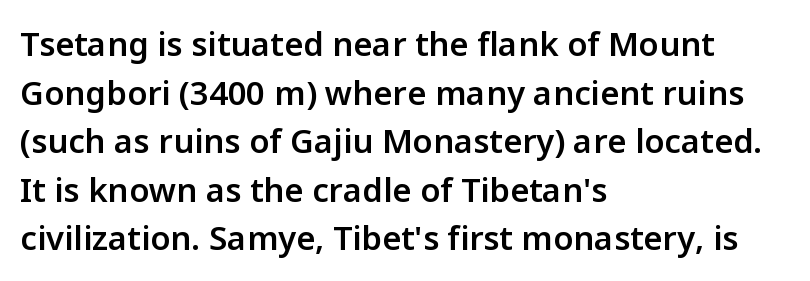
Here the designer chose a conventional face with non-uniform glyph widths. A somewhat darkened texture: the type is semibold rather than bold. The typography opts for an upright posture over an oblique one. Spacing between characters is what you'd get straight out of the box. What's the leading like? Ordinary, nothing unusual.
